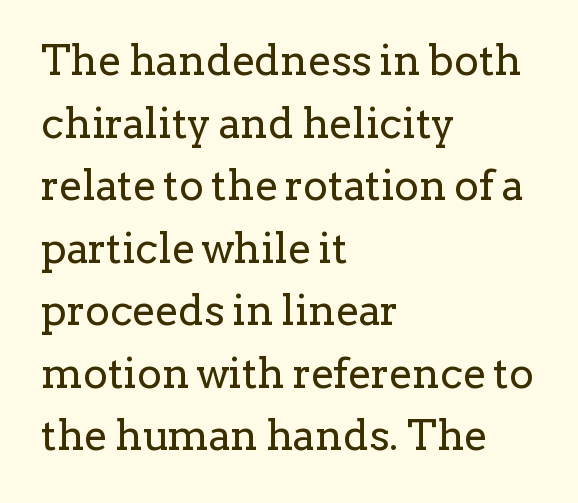
Posture: upright roman. Vertical spacing — default. The weight would be labelled regular, book, light, or lighter still. Descenders are the only things crossing below the line. You could not count columns in this text — the font is proportionally spaced.
